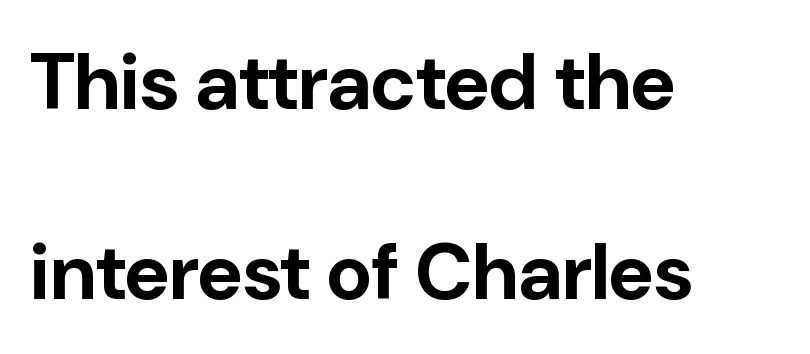
{"serif": "no", "italic": "no", "bold": "yes", "weight": "bold", "width": "normal", "stroke_contrast": "low", "x_height": "medium", "monospaced": "no", "underline": "no", "align": "left", "line_spacing": "loose", "line_spacing_ratio": 2.4, "letter_spacing": "normal", "letter_spacing_em": 0.0, "glyph_px": 79}
